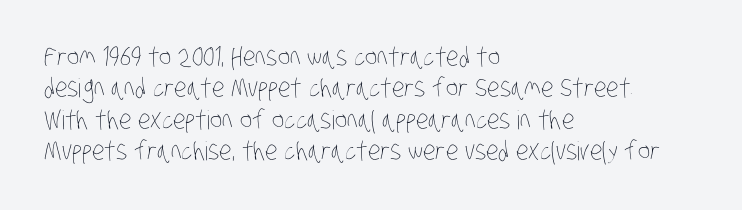
The image shows 26 px text type; set left-aligned, line spacing 1.21x, normal letter spacing, not underlined.
